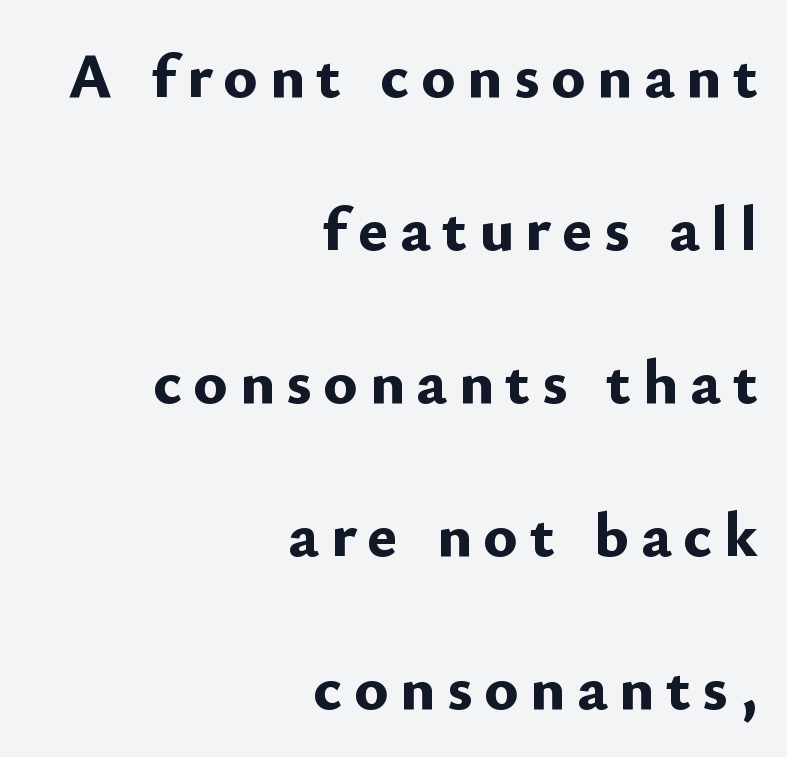
The image shows 64 px bold sans-serif type, upright; set right-aligned, loose line spacing (2.39x), not underlined; low stroke contrast and a small x-height.
